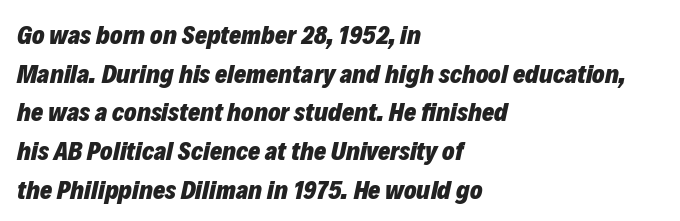
The image shows 26 px bold type, italic (leaning right); set left-aligned, normal line spacing (1.49x), normal letter spacing, not underlined.
